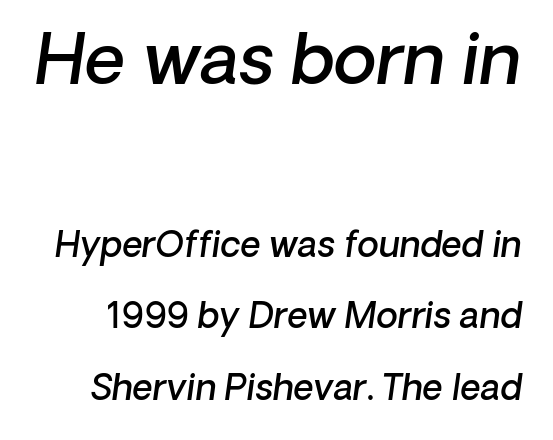
The image shows 70 px semibold type, italic (leaning right); set loose line spacing (2.04x), normal letter spacing, not underlined; the first (top) block is 2.0x larger; low stroke contrast and a medium x-height.
